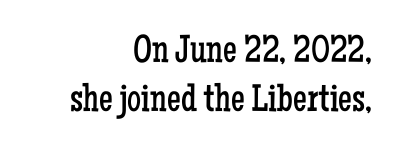
No extra tracking has been applied to these lines. Alignment: flush right. No letter is thick-stroked: the sample isn't bold. The line-height multiplier appears to be the usual default. The glyphs in this specimen are seriffed. A bare baseline throughout the passage.
